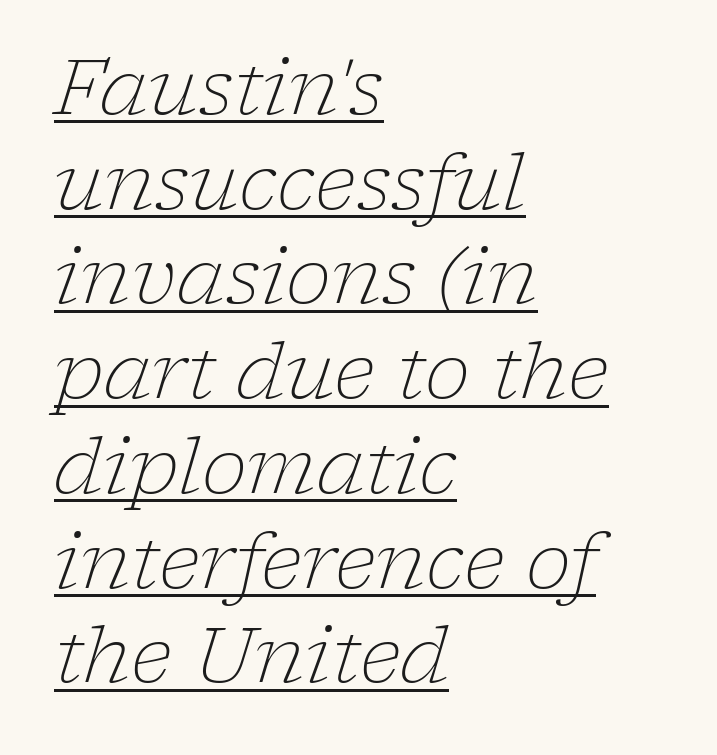
Check where the strokes stop: tiny serifs finish them off. A typographer would call this underscored text. A typesetter would call this zero additional tracking. Caption: face not bold, strokes unweighted. A typesetter would call this proportional, since set widths differ per character.
